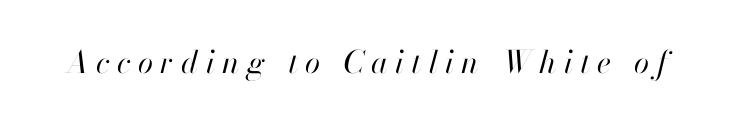
The rendering inserts visible extra space after every character. Posture: slanted. The characters are drawn with everyday or finer stroke widths. Do the characters align in a grid? No, the font is proportional. Descender tails drop into unmarked territory.
